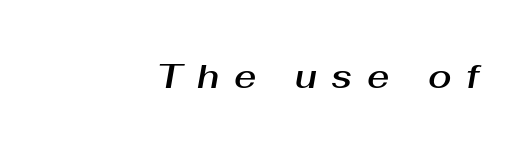
Is this a fixed-width face? No — the glyphs have proportional, varying widths. Compared with typical body copy, the letter spacing here is much looser. The passage shown leans; its letterforms are oblique. Letters rest on an invisible, unmarked baseline.
